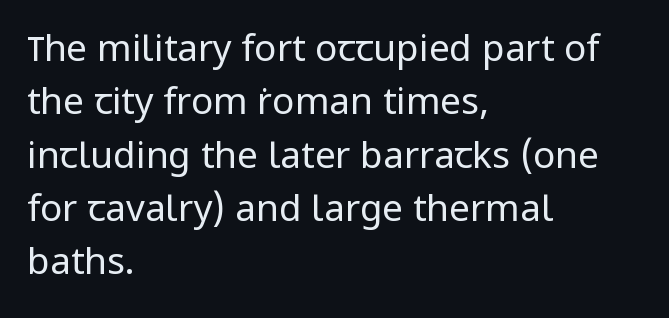
Q: Is the text bold? A: No.
Q: Is the text italic (slanted)? A: No, it is upright.
Q: Is the typeface a serif or a sans-serif typeface? A: Sans-serif.
Q: Is the text underlined? A: No.
Q: How is the paragraph aligned? A: Left-aligned.
Q: Is the spacing between letters normal or unusually wide? A: Normal.
Q: Is the spacing between lines tight, normal or loose? A: Normal.
Q: Width (condensed, normal, or wide)? A: Normal.
Q: Stroke contrast? A: Low.
Q: x-height? A: Medium.
Q: Monospaced? A: No.
